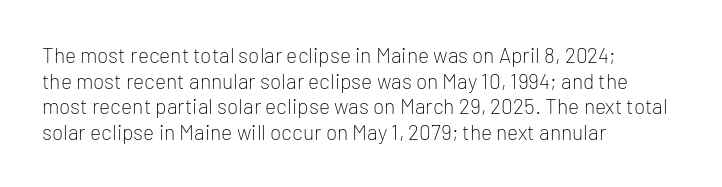
{"italic": "no", "bold": "no", "underline": "no", "align": "left", "line_spacing_ratio": 1.22, "letter_spacing": "normal", "letter_spacing_em": 0.0, "glyph_px": 21}
